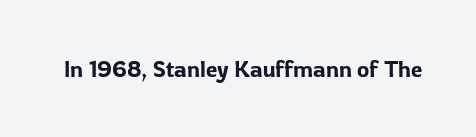
Q: Is the text italic (slanted)? A: No, it is upright.
Q: Is the text underlined? A: No.
Q: Is the spacing between letters normal or unusually wide? A: Normal.
